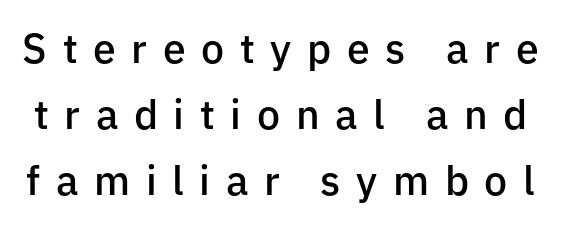
{"serif": "no", "italic": "no", "bold": "semi", "weight": "semibold", "width": "normal", "stroke_contrast": "low", "x_height": "medium", "monospaced": "no", "underline": "no", "line_spacing": "normal", "line_spacing_ratio": 1.61, "letter_spacing": "wide", "letter_spacing_em": 0.38, "glyph_px": 41}
